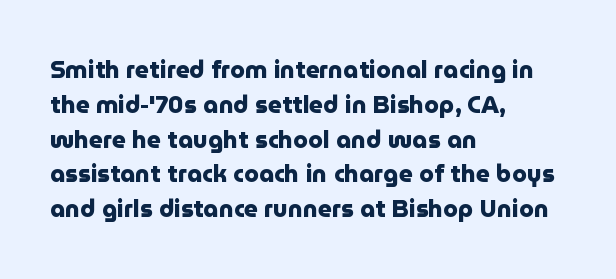
The image shows 24 px bold type, upright; set left-aligned, normal line spacing (1.45x), normal letter spacing, not underlined.
